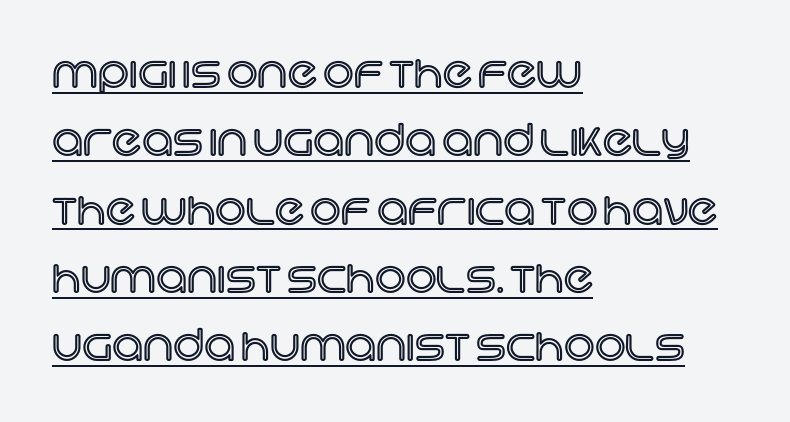
Vertical spacing — default. A typesetter would call this proportional, since set widths differ per character. You could call the tracking neutral — neither tight nor loose. Teacher's note: observe the even left margin — that is flush-left alignment. The specimen includes a rule beneath the text block's lines.
